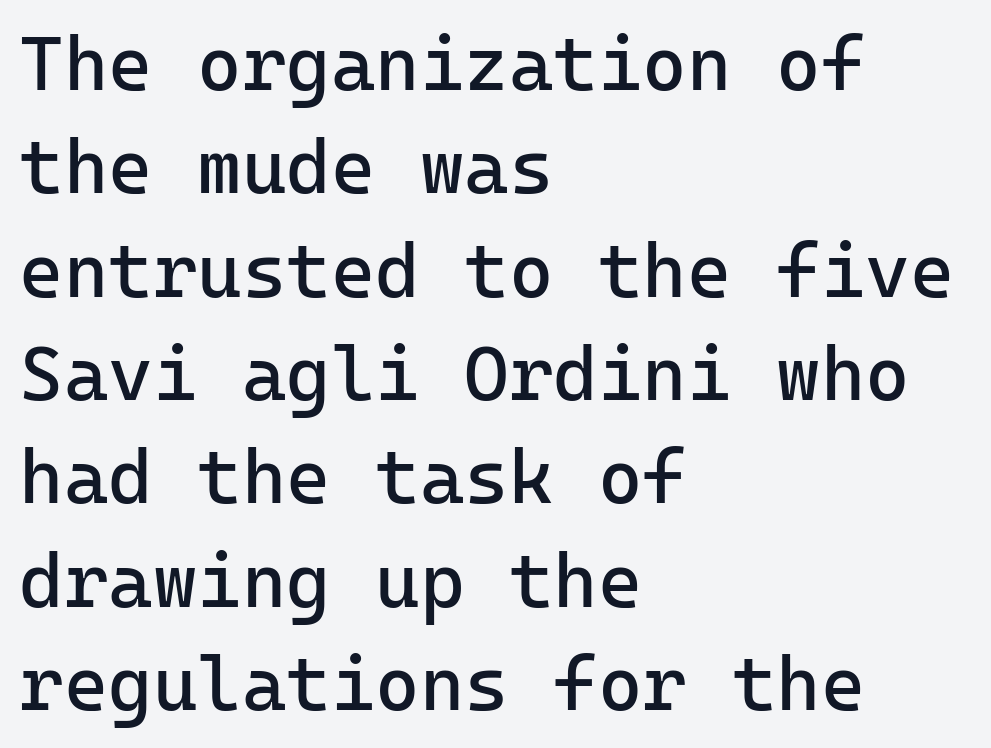
Check under the words: just untouched page. Between one letter and the next there's only the usual sliver of space. This is sans-serif lettering, the kind often seen on screens and signage. The typography opts for an upright posture over an oblique one.
